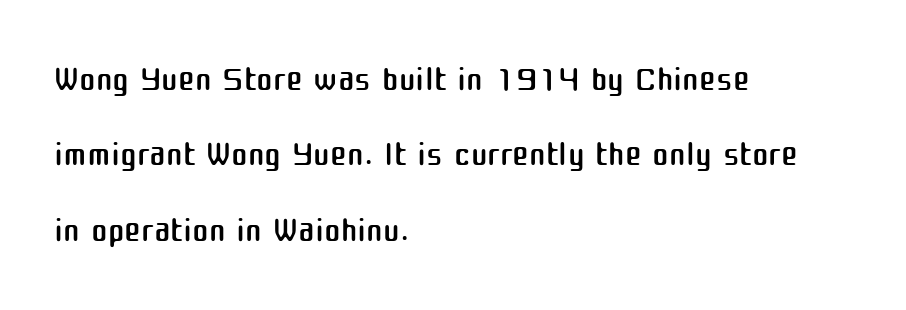
Examine the stroke ends and you'll find no serifs. In terms of leading, this rendering sits right in the middle. You could not count columns in this text — the font is proportionally spaced. Is the type heavy? It reads as light-to-regular instead.
